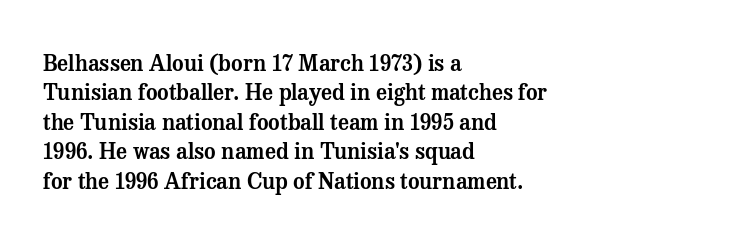
The image shows 22 px text type, upright; set left-aligned, normal line spacing (1.34x), normal letter spacing, not underlined.
